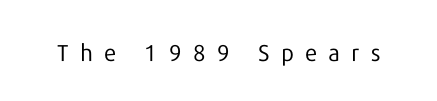
{"italic": "no", "bold": "no", "underline": "no", "letter_spacing": "wide", "letter_spacing_em": 0.49, "glyph_px": 23}
